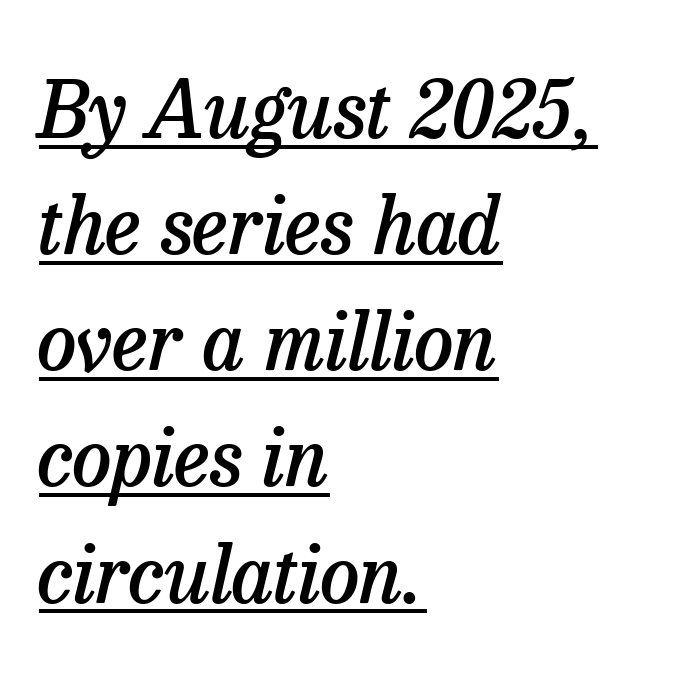
This sample uses an oblique cut, with every glyph tilted off the vertical. The type family on display is of the serif kind. Observe the ordinary spacing: letters are neighbours, not strangers. Glance below the letters and you will spot a drawn line. Does the copy run flush right? No — it runs flush left. You could not count columns in this text — the font is proportionally spaced.
